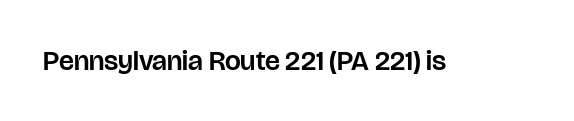
The image shows 28 px sans-serif type, upright; set normal letter spacing, not underlined; low stroke contrast and a large x-height.
